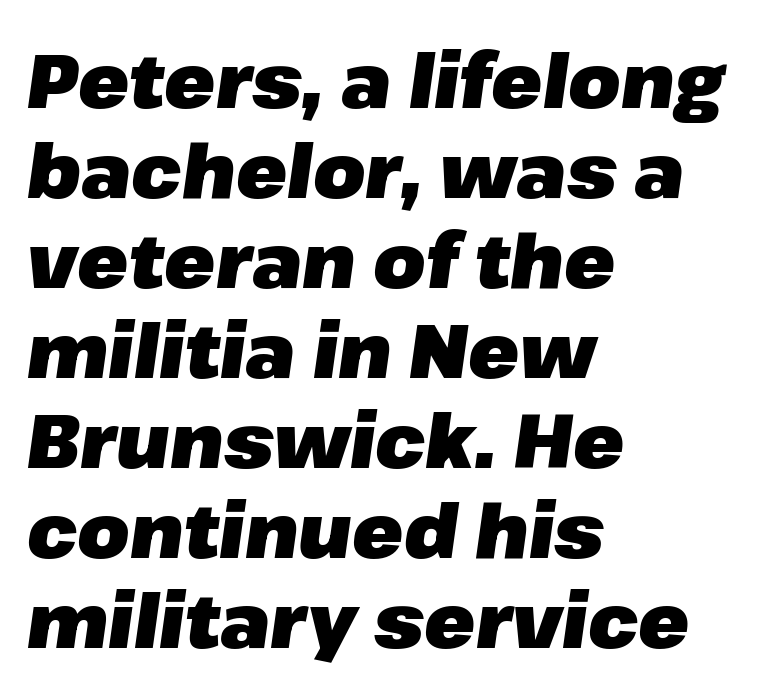
{"italic": "yes", "lean": "right", "slant_degrees": 8, "bold": "yes", "weight": "heavy", "width": "normal", "stroke_contrast": "low", "x_height": "medium", "monospaced": "no", "underline": "no", "align": "left", "line_spacing_ratio": 1.2, "letter_spacing": "normal", "letter_spacing_em": 0.0, "glyph_px": 75}
